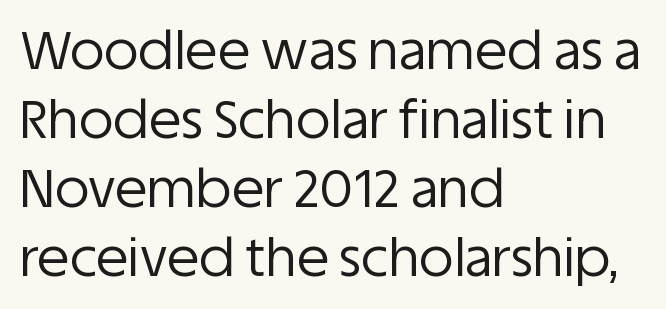
{"serif": "no", "italic": "no", "bold": "no", "weight": "regular", "width": "normal", "stroke_contrast": "low", "x_height": "large", "monospaced": "no", "underline": "no", "align": "left", "line_spacing": "normal", "line_spacing_ratio": 1.3, "letter_spacing": "normal", "letter_spacing_em": 0.0, "glyph_px": 53}
